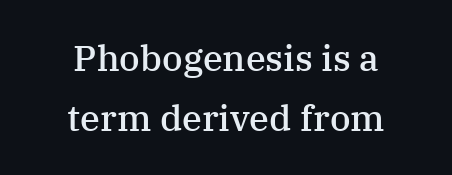
Q: Is the text bold? A: Semi-bold.
Q: Is the text italic (slanted)? A: No, it is upright.
Q: Is the typeface a serif or a sans-serif typeface? A: Serif.
Q: Is the text underlined? A: No.
Q: How is the paragraph aligned? A: Centered.
Q: Is the spacing between letters normal or unusually wide? A: Normal.
Q: Is the spacing between lines tight, normal or loose? A: Normal.
Q: Width (condensed, normal, or wide)? A: Normal.
Q: Stroke contrast? A: Medium.
Q: x-height? A: Medium.
Q: Monospaced? A: No.
